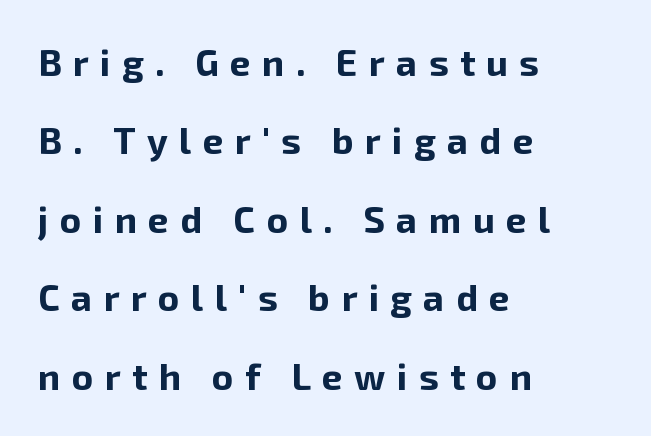
{"serif": "no", "italic": "no", "bold": "yes", "weight": "bold", "width": "normal", "stroke_contrast": "low", "x_height": "medium", "monospaced": "no", "underline": "no", "align": "left", "line_spacing": "loose", "line_spacing_ratio": 2.12, "letter_spacing": "wide", "letter_spacing_em": 0.31, "glyph_px": 37}
